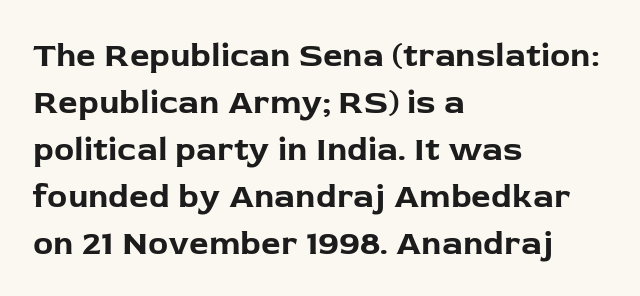
The image shows 34 px bold sans-serif type, upright; set left-aligned, normal line spacing (1.38x), normal letter spacing, not underlined; low stroke contrast and a medium x-height.
